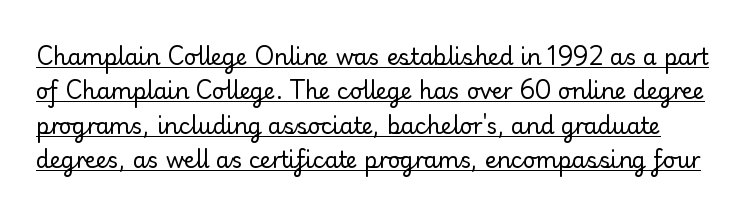
The image shows 22 px text type, upright; set normal line spacing (1.56x), normal letter spacing, underlined.
